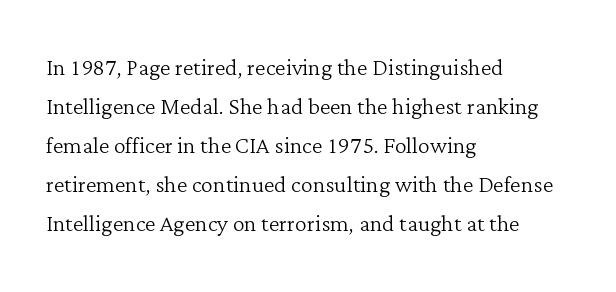
{"serif": "yes", "italic": "no", "bold": "no", "weight": "light", "width": "normal", "stroke_contrast": "low", "x_height": "medium", "monospaced": "no", "underline": "no", "align": "left", "line_spacing": "normal", "line_spacing_ratio": 1.3, "letter_spacing": "normal", "letter_spacing_em": 0.0, "glyph_px": 30}
